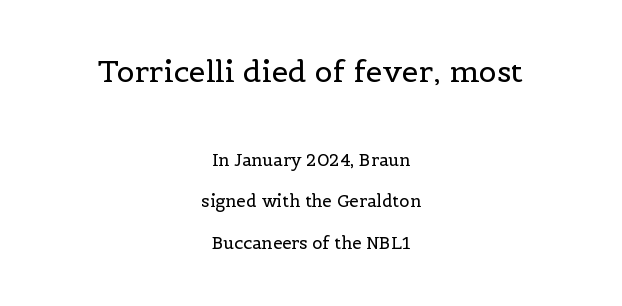
The image shows 30 px regular-weight serif type, upright; set centered, loose line spacing (2.43x), normal letter spacing, not underlined; the first (top) block is 1.76x larger; a medium x-height.
